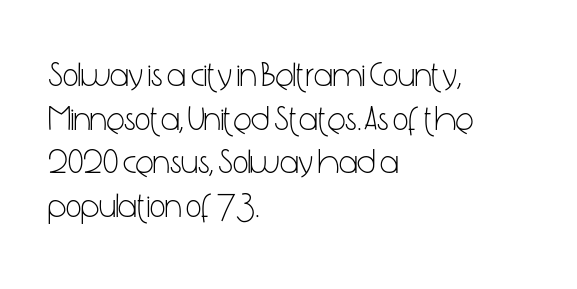
The image shows 34 px light, condensed sans-serif type, upright; set left-aligned, normal line spacing (1.28x), normal letter spacing, not underlined; low stroke contrast and a medium x-height.
